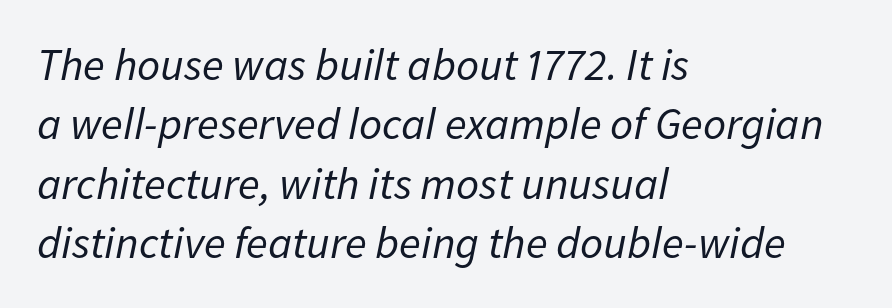
Q: Is the text bold? A: No.
Q: Is the text italic (slanted)? A: Yes, it leans right by about 11 degrees.
Q: Is the text underlined? A: No.
Q: How is the paragraph aligned? A: Left-aligned.
Q: Is the spacing between letters normal or unusually wide? A: Normal.
Q: Is the spacing between lines tight, normal or loose? A: Normal.
Q: Width (condensed, normal, or wide)? A: Normal.
Q: Stroke contrast? A: Low.
Q: x-height? A: Medium.
Q: Monospaced? A: No.
